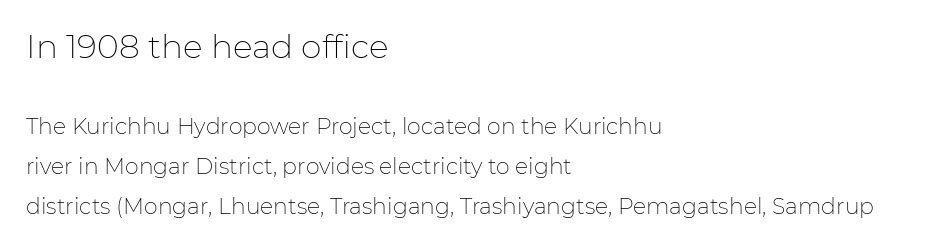
Classification — sans serif. Nobody touched the tracking dial on this one. The text block is weighted toward the left margin, trailing off unevenly rightward. This is the regular roman posture of the typeface. The rendering uses natural spacing where letterforms have individual widths.
